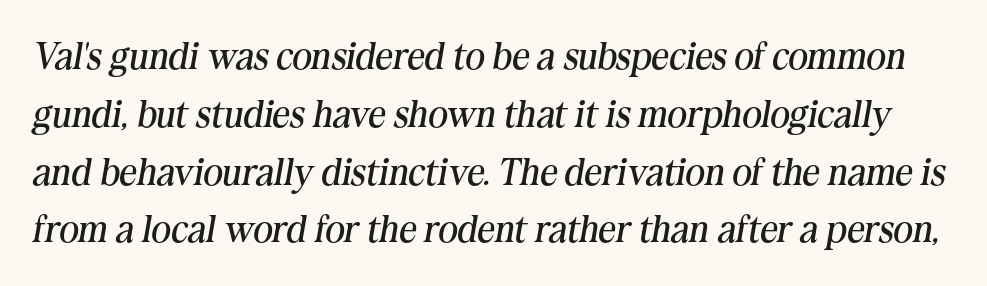
The letterforms sit shoulder to shoulder at normal distance. Check where the strokes stop: tiny serifs finish them off. Does the lettering tilt? It does — this is italic. Just letters on the line, the space beneath them empty.
